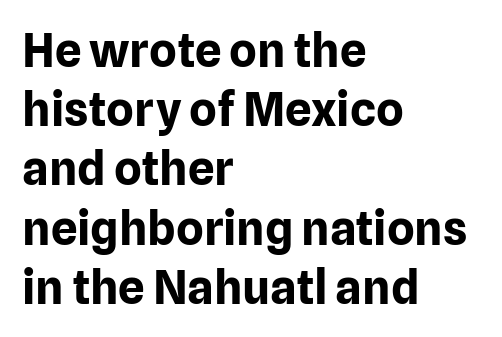
The image shows 47 px bold sans-serif type, upright; set left-aligned, normal line spacing (1.26x), normal letter spacing, not underlined; low stroke contrast and a medium x-height.
